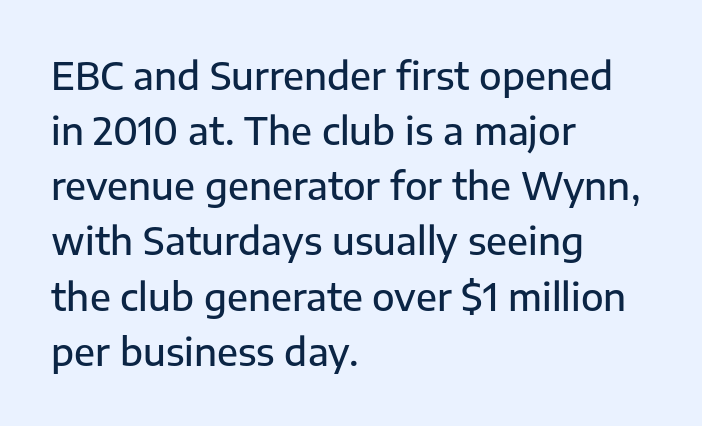
Q: Is the text bold? A: Semi-bold.
Q: Is the text italic (slanted)? A: No, it is upright.
Q: Is the typeface a serif or a sans-serif typeface? A: Sans-serif.
Q: Is the text underlined? A: No.
Q: How is the paragraph aligned? A: Left-aligned.
Q: Is the spacing between letters normal or unusually wide? A: Normal.
Q: Is the spacing between lines tight, normal or loose? A: Normal.
Q: Width (condensed, normal, or wide)? A: Normal.
Q: Stroke contrast? A: Low.
Q: x-height? A: Medium.
Q: Monospaced? A: No.
